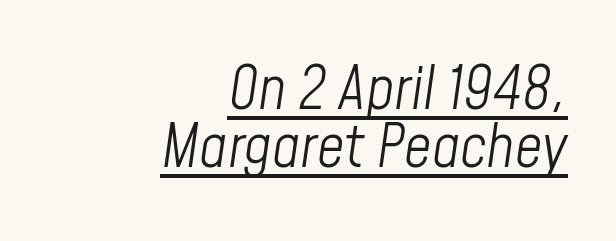
The image shows 60 px light, condensed type, italic (leaning right); set right-aligned, tight line spacing (0.96x), normal letter spacing, underlined; low stroke contrast and a medium x-height.
